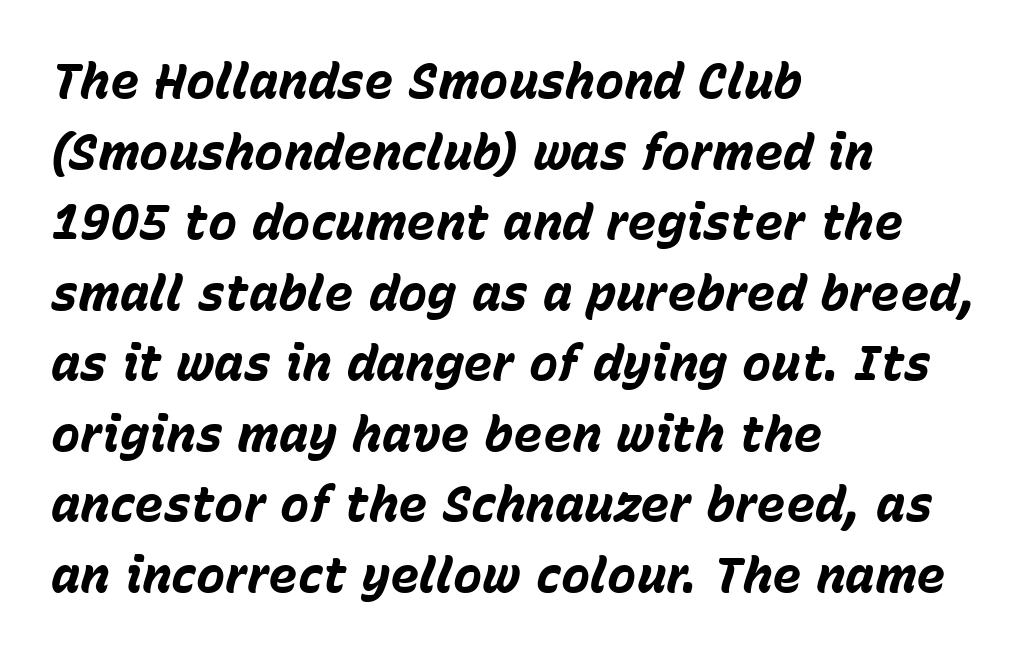
{"italic": "yes", "lean": "right", "slant_degrees": 15, "bold": "yes", "weight": "bold", "width": "normal", "stroke_contrast": "low", "x_height": "medium", "monospaced": "no", "underline": "no", "align": "left", "line_spacing": "normal", "line_spacing_ratio": 1.44, "letter_spacing": "normal", "letter_spacing_em": 0.0, "glyph_px": 49}
